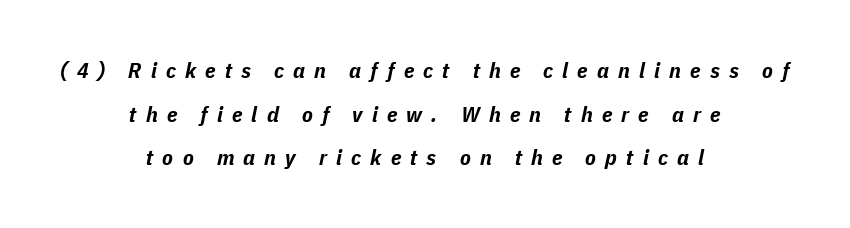
{"italic": "yes", "lean": "right", "slant_degrees": 11, "bold": "yes", "underline": "no", "align": "center", "line_spacing": "loose", "line_spacing_ratio": 1.98, "letter_spacing": "wide", "letter_spacing_em": 0.42, "glyph_px": 22}
